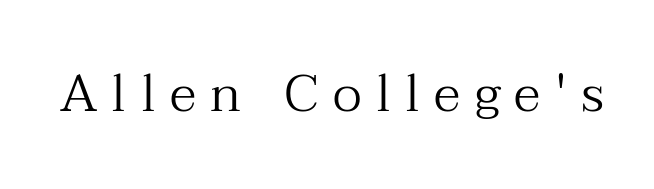
No word sits above an underline. The passage shown is typed in a proportional face where columns would drift. Characters remain perfectly vertical along every line. Stroke thickness stays within the range of a standard reading face or lighter. Typographically, this falls in the serif category. Tracking value appears strongly positive — letters spread wide.
